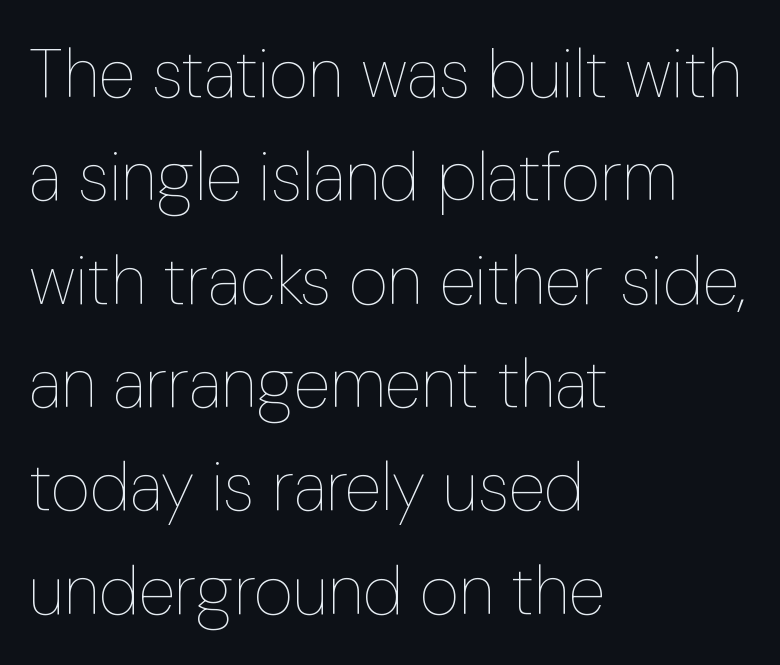
Q: Is the text bold? A: No.
Q: Is the text italic (slanted)? A: No, it is upright.
Q: Is the text underlined? A: No.
Q: How is the paragraph aligned? A: Left-aligned.
Q: Is the spacing between letters normal or unusually wide? A: Normal.
Q: Is the spacing between lines tight, normal or loose? A: Normal.
Q: Width (condensed, normal, or wide)? A: Condensed.
Q: Stroke contrast? A: Low.
Q: x-height? A: Medium.
Q: Monospaced? A: No.
